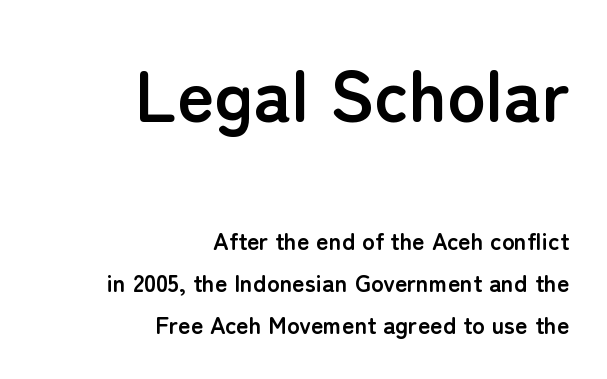
The image shows 72 px semibold sans-serif type, upright; set right-aligned, line spacing 1.75x, normal letter spacing, not underlined; the first (top) block is 3.0x larger; low stroke contrast and a medium x-height.
